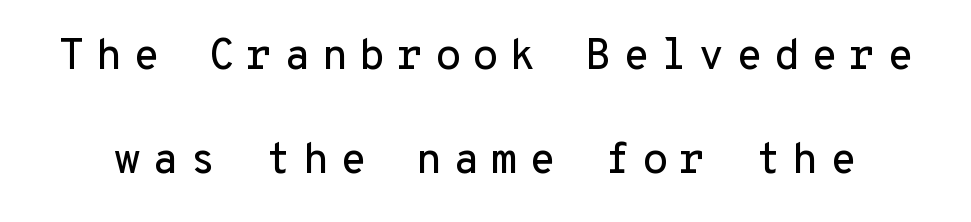
Q: Is the text italic (slanted)? A: No, it is upright.
Q: Is the typeface a serif or a sans-serif typeface? A: Sans-serif.
Q: Is the text underlined? A: No.
Q: Is the spacing between letters normal or unusually wide? A: Unusually wide.
Q: Is the spacing between lines tight, normal or loose? A: Loose.
Q: Width (condensed, normal, or wide)? A: Normal.
Q: Stroke contrast? A: Low.
Q: x-height? A: Medium.
Q: Monospaced? A: Yes.
